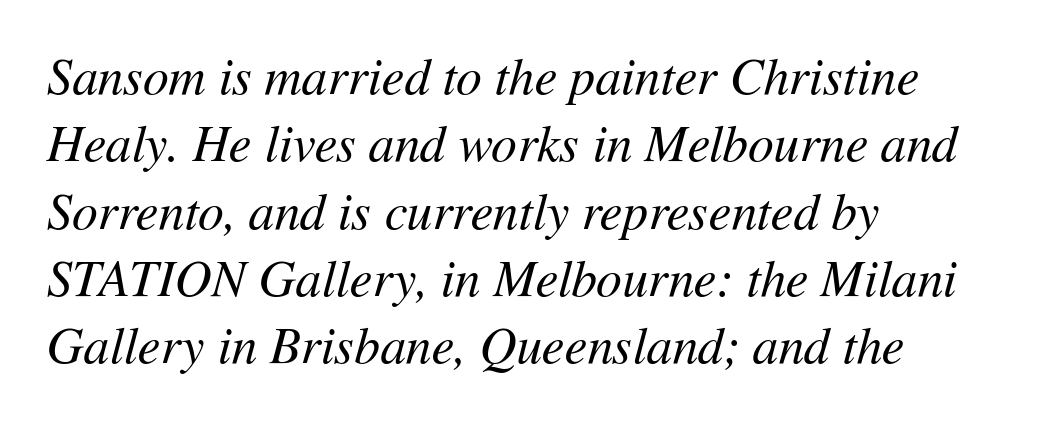
Whoever set this chose a conventional vertical rhythm. Stroke mass is kept to a normal reading level or below. The letters advance in unequal steps, a hallmark of proportional type. A classic flush-left, rag-right setting is used for this passage.
